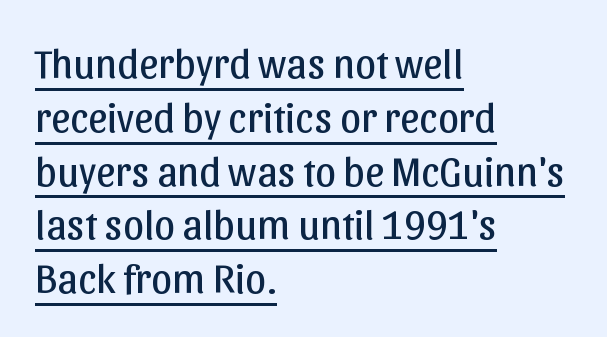
The image shows 42 px regular-weight sans-serif type, upright; set left-aligned, normal line spacing (1.28x), normal letter spacing, underlined; low stroke contrast and a medium x-height.
